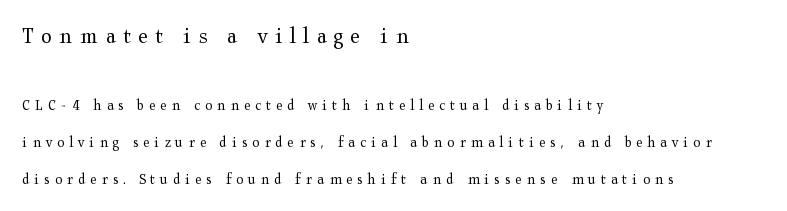
{"italic": "no", "bold": "no", "underline": "no", "align": "left", "line_spacing": "loose", "line_spacing_ratio": 2.3, "letter_spacing": "wide", "letter_spacing_em": 0.3, "larger_block": "first", "size_ratio": 1.5, "glyph_px": 24}
